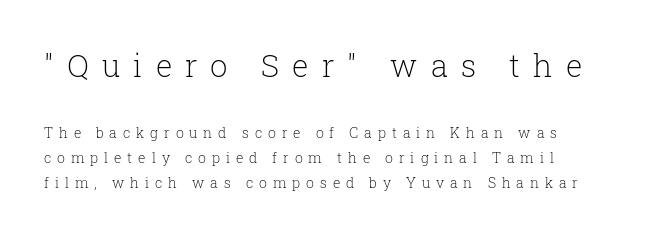
The characters display serif detailing at their extremities. Every row of glyphs begins at an identical x-position on the left. Someone cranked the tracking dial way up on this one. Which of the two is more prominent by size? The first, at the top.
